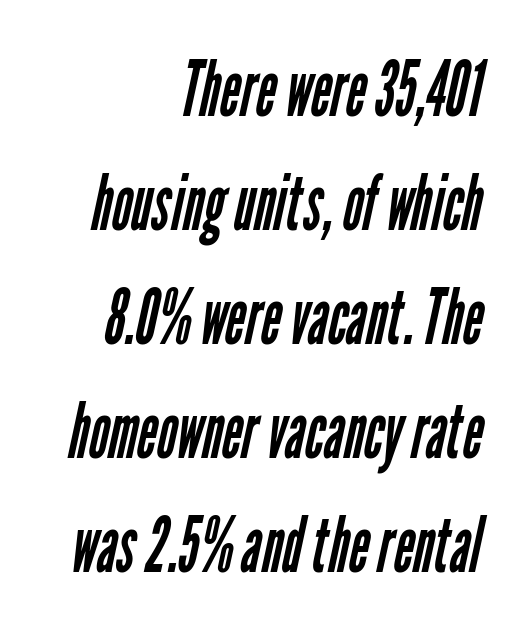
{"serif": "no", "bold": "no", "weight": "regular", "width": "condensed", "stroke_contrast": "low", "x_height": "medium", "monospaced": "no", "underline": "no", "align": "right", "line_spacing": "normal", "line_spacing_ratio": 1.46, "letter_spacing": "normal", "letter_spacing_em": 0.0, "glyph_px": 78}
